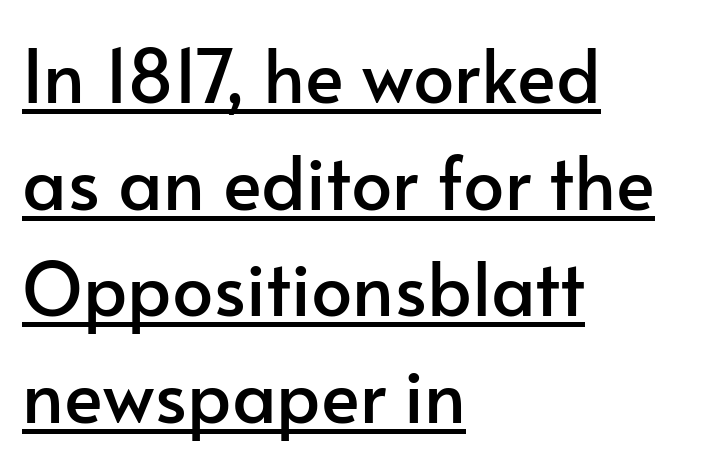
Nope, no serifs anywhere on these letters. These lines stack with their left ends in a neat column. The lines sit at an ordinary, default distance from one another. The specimen includes a rule beneath the text block's lines.
